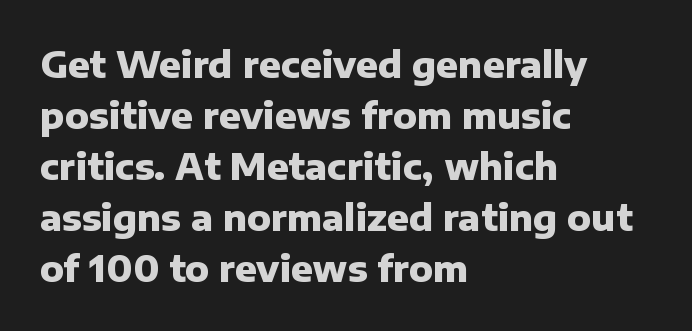
Q: Is the text bold? A: Yes.
Q: Is the text italic (slanted)? A: No, it is upright.
Q: Is the typeface a serif or a sans-serif typeface? A: Sans-serif.
Q: Is the text underlined? A: No.
Q: How is the paragraph aligned? A: Left-aligned.
Q: Is the spacing between letters normal or unusually wide? A: Normal.
Q: Is the spacing between lines tight, normal or loose? A: Normal.
Q: Width (condensed, normal, or wide)? A: Normal.
Q: Stroke contrast? A: Low.
Q: x-height? A: Medium.
Q: Monospaced? A: No.
